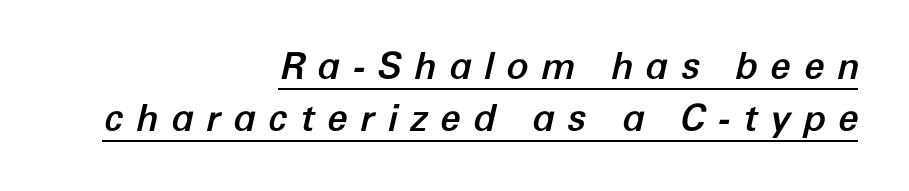
The image shows 37 px text type, italic (leaning right); set right-aligned, normal line spacing (1.4x), unusually wide letter spacing (+0.33 em), underlined; low stroke contrast and a medium x-height.
